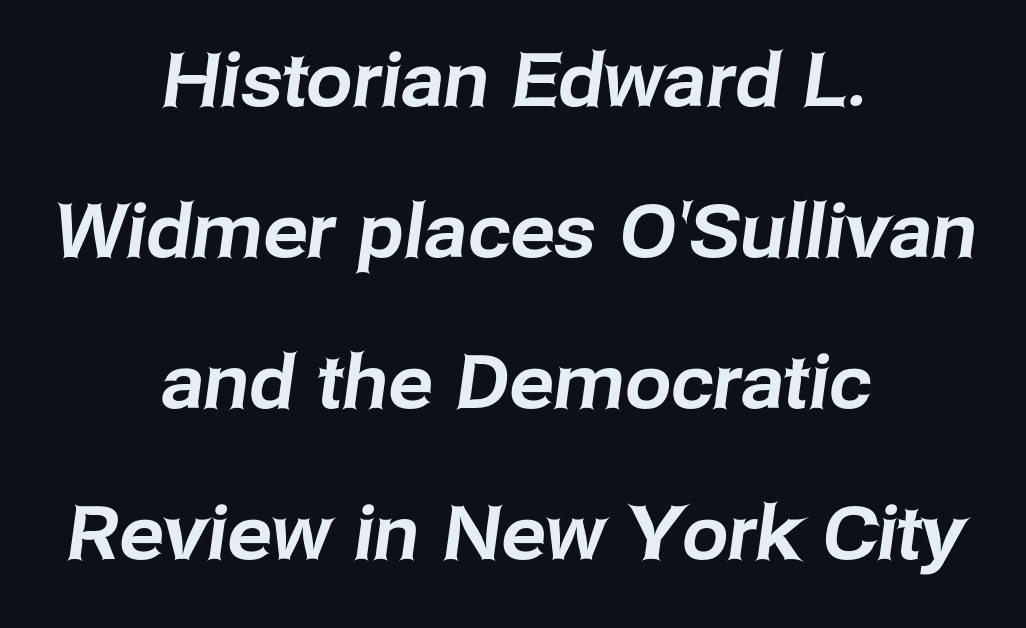
{"serif": "no", "width": "normal", "stroke_contrast": "low", "x_height": "medium", "monospaced": "no", "underline": "no", "align": "center", "line_spacing": "loose", "line_spacing_ratio": 2.04, "letter_spacing": "normal", "letter_spacing_em": 0.0, "glyph_px": 74}
